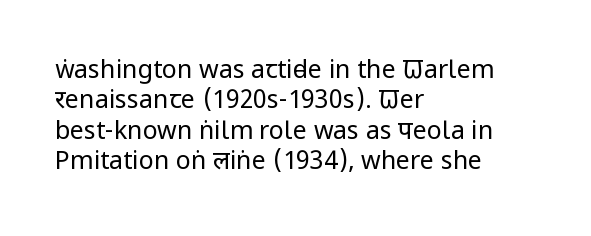
Nope, not italic — everything's standing straight. Only glyphs here, with clear space below each row. Leftover space on each line is placed entirely after the last word. The gaps between neighbouring characters are ordinary and unremarkable. A light-to-regular cut is what we see here.
